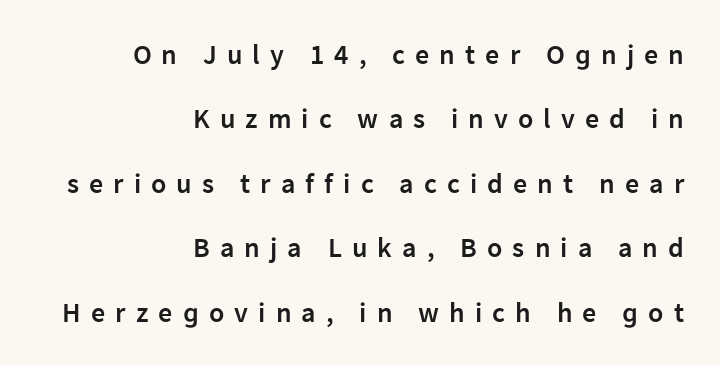
{"serif": "no", "italic": "no", "bold": "semi", "weight": "semibold", "width": "normal", "stroke_contrast": "low", "x_height": "medium", "monospaced": "no", "underline": "no", "align": "right", "line_spacing": "loose", "line_spacing_ratio": 2.3, "letter_spacing": "wide", "letter_spacing_em": 0.36, "glyph_px": 28}
